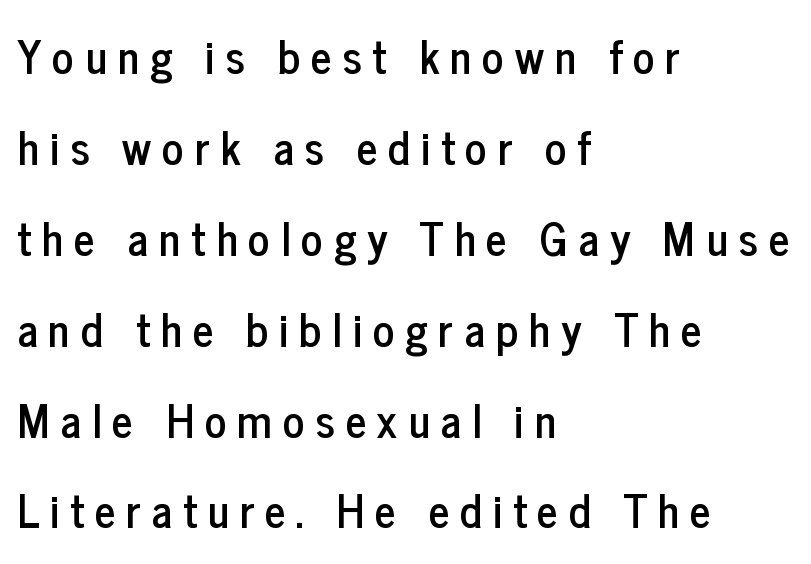
The image shows 45 px condensed sans-serif type, upright; set left-aligned, loose line spacing (2.02x), unusually wide letter spacing (+0.24 em), not underlined; low stroke contrast and a medium x-height.
